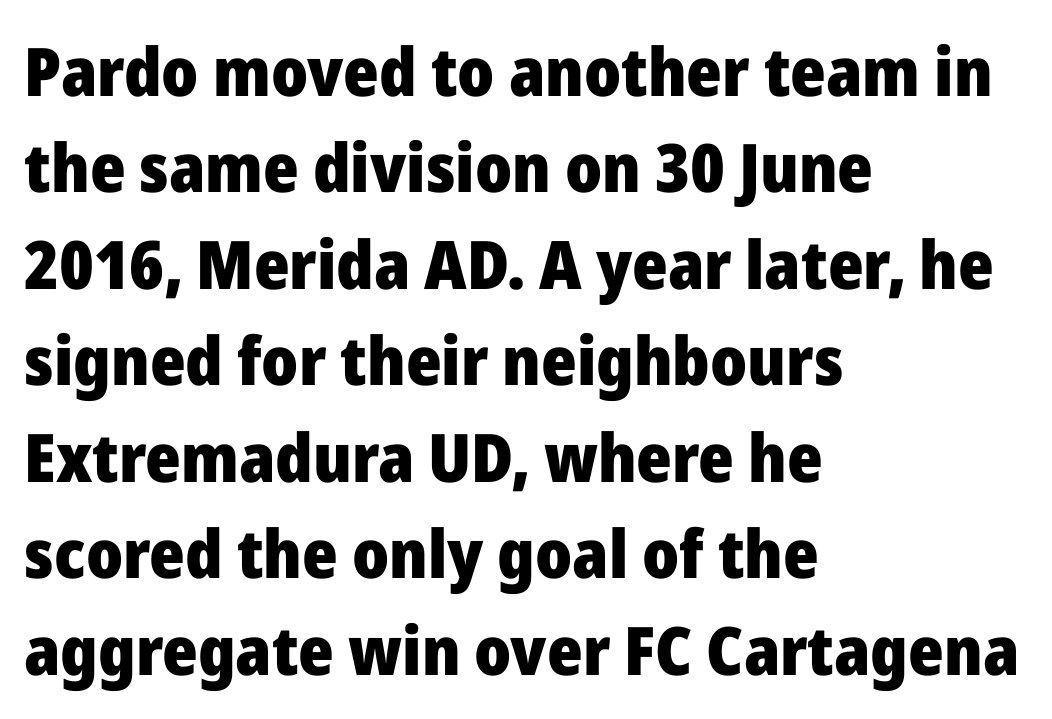
{"serif": "no", "italic": "no", "bold": "yes", "weight": "heavy", "width": "normal", "stroke_contrast": "low", "x_height": "medium", "monospaced": "no", "underline": "no", "align": "left", "line_spacing": "normal", "line_spacing_ratio": 1.44, "letter_spacing": "normal", "letter_spacing_em": 0.0, "glyph_px": 67}
